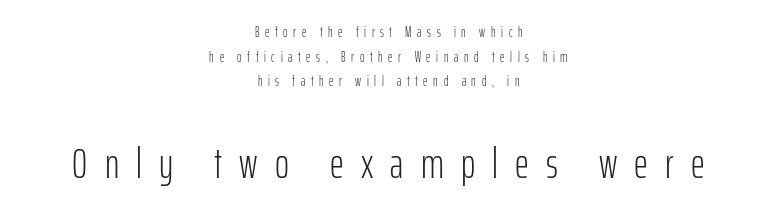
Q: Is the text bold? A: No.
Q: Is the text italic (slanted)? A: No, it is upright.
Q: Is the typeface a serif or a sans-serif typeface? A: Sans-serif.
Q: Is the text underlined? A: No.
Q: How is the paragraph aligned? A: Centered.
Q: Is the spacing between letters normal or unusually wide? A: Unusually wide.
Q: Which block of text is set in a larger size, the first (top) or the second (bottom)? A: The second (bottom) one.
Q: Width (condensed, normal, or wide)? A: Condensed.
Q: Stroke contrast? A: Low.
Q: x-height? A: Medium.
Q: Monospaced? A: No.
